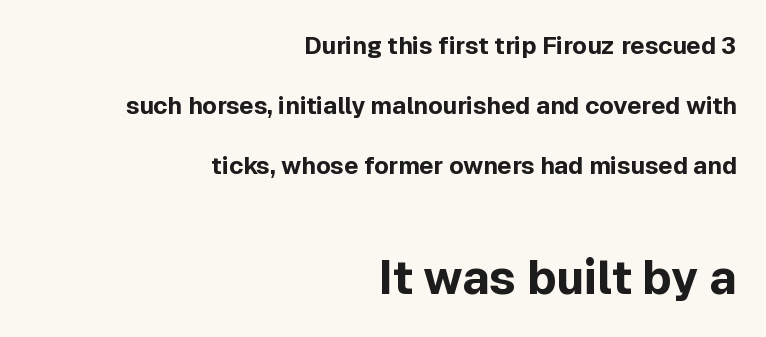
Q: Is the text bold? A: Yes.
Q: Is the text italic (slanted)? A: No, it is upright.
Q: Is the typeface a serif or a sans-serif typeface? A: Sans-serif.
Q: Is the text underlined? A: No.
Q: How is the paragraph aligned? A: Right-aligned.
Q: Is the spacing between letters normal or unusually wide? A: Normal.
Q: Is the spacing between lines tight, normal or loose? A: Loose.
Q: Which block of text is set in a larger size, the first (top) or the second (bottom)? A: The second (bottom) one.
Q: Width (condensed, normal, or wide)? A: Normal.
Q: x-height? A: Medium.
Q: Monospaced? A: No.
